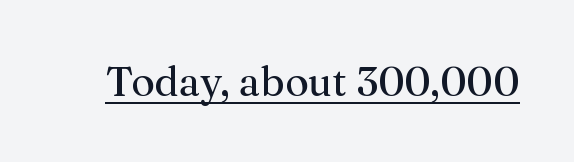
{"serif": "yes", "italic": "no", "bold": "no", "weight": "regular", "width": "normal", "stroke_contrast": "medium", "x_height": "medium", "monospaced": "no", "underline": "yes", "letter_spacing": "normal", "letter_spacing_em": 0.0, "glyph_px": 41}
